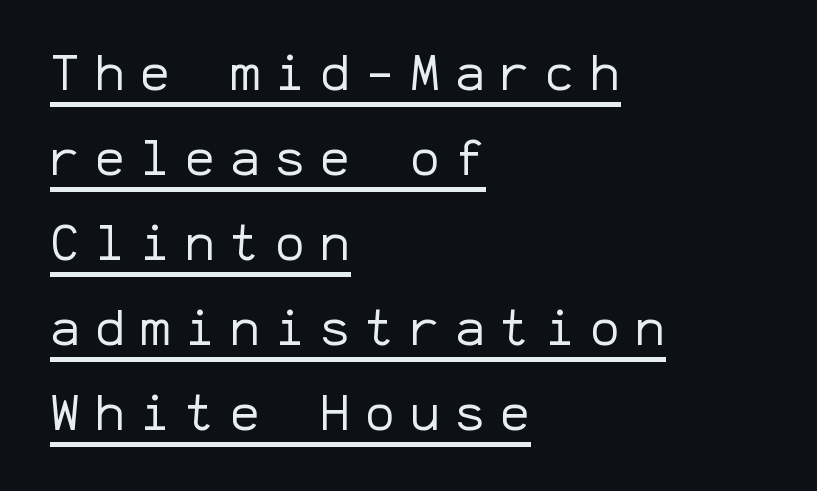
{"serif": "no", "italic": "no", "bold": "no", "weight": "regular", "width": "normal", "stroke_contrast": "low", "x_height": "medium", "monospaced": "yes", "underline": "yes", "align": "left", "line_spacing": "normal", "line_spacing_ratio": 1.7, "letter_spacing": "wide", "letter_spacing_em": 0.3, "glyph_px": 50}
